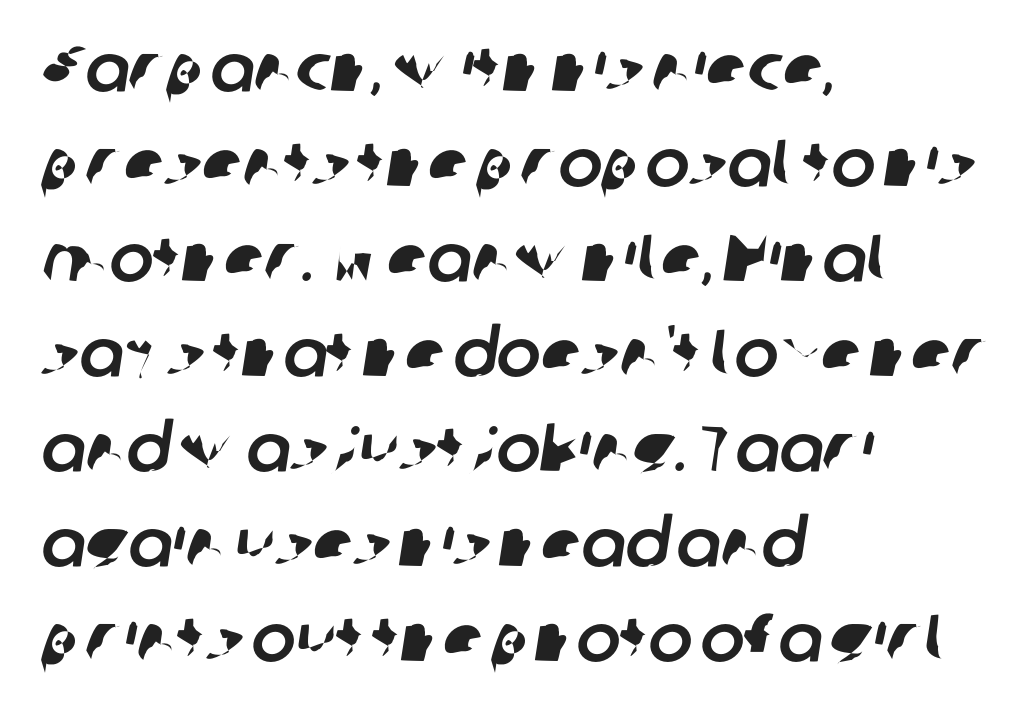
The image shows 66 px sans-serif type; set left-aligned, normal line spacing (1.44x), normal letter spacing, not underlined; low stroke contrast and a medium x-height.
